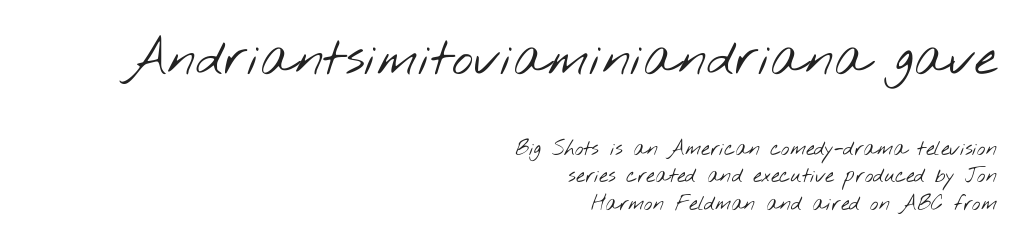
The image shows 51 px light, wide sans-serif type; set right-aligned, normal line spacing (1.36x), normal letter spacing, not underlined; the first (top) block is 2.55x larger; low stroke contrast and a small x-height.
